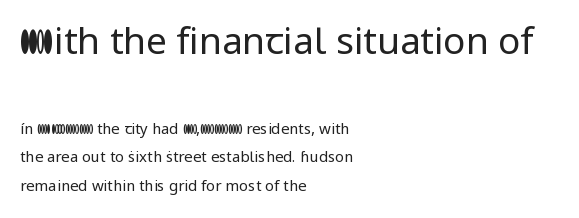
Stems and bowls with no extra thickness — not bold. This is sans-serif lettering, the kind often seen on screens and signage. Here the designer chose a conventional face with non-uniform glyph widths. The passage shown has conventional tracking throughout.
